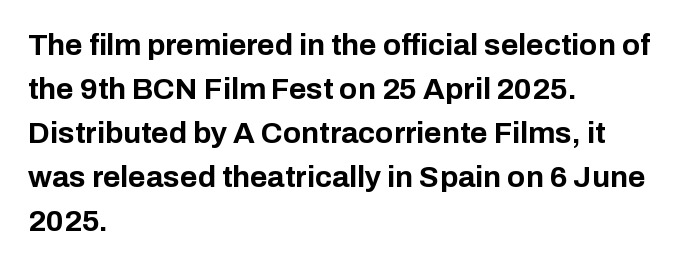
Only glyphs here, with clear space below each row. Compared with typical body copy, the letter spacing here is the same. In terms of weight, the rendering is a true, heavy bold. Does the type have serifs? No, each stem ends abruptly. The letters stand upright; this is a roman face.
